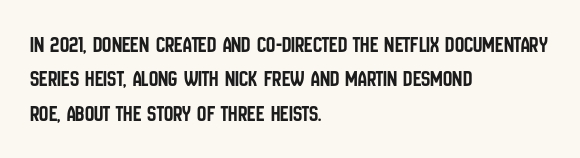
The specimen omits any rule beneath the text block's lines. The line-height multiplier appears to be the usual default. Posture: upright roman. The letters sit at their default tracking, neither squeezed nor spread.
